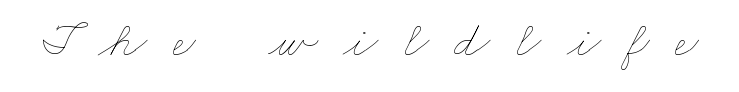
Q: Is the text bold? A: No.
Q: Is the text underlined? A: No.
Q: Is the spacing between letters normal or unusually wide? A: Unusually wide.
Q: Width (condensed, normal, or wide)? A: Wide.
Q: Stroke contrast? A: Low.
Q: x-height? A: Small.
Q: Monospaced? A: No.
